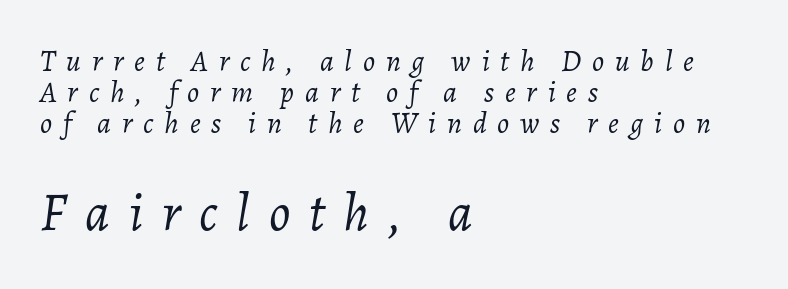
Reading down the column, the eye jumps only a short way to each next line. The passage shown is not underscored anywhere. Reading down the block, your eye returns to a fixed left position each line. A typesetter would call this heavily tracked-out type.
